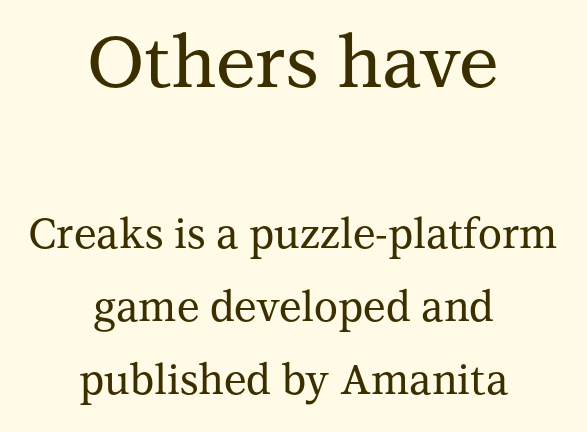
Which of the two is more prominent by size? The first, at the top. Upright lettering throughout. Leftover space on each line is divided equally before and after the words. Observe the ordinary spacing: letters are neighbours, not strangers. This sample uses a serif face.
